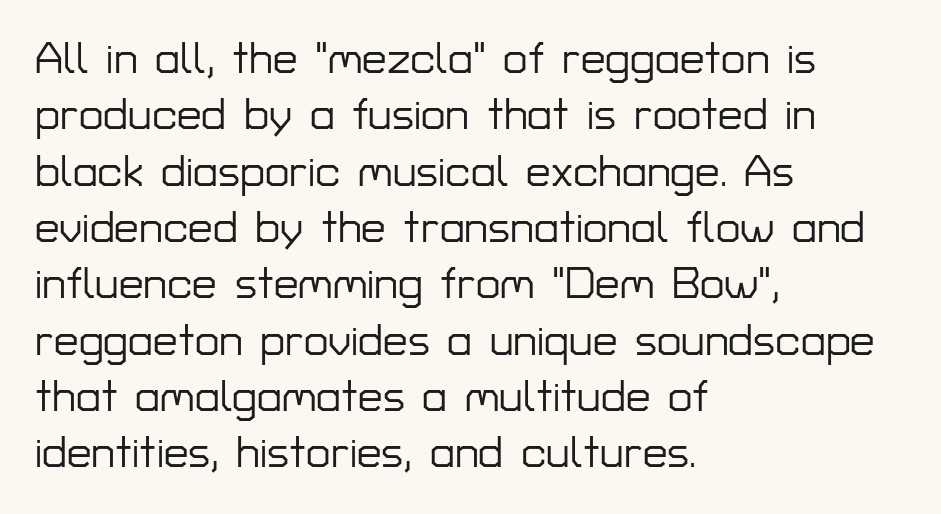
{"serif": "no", "italic": "no", "width": "normal", "stroke_contrast": "low", "x_height": "medium", "monospaced": "no", "underline": "no", "align": "left", "line_spacing": "normal", "line_spacing_ratio": 1.28, "letter_spacing": "normal", "letter_spacing_em": 0.0, "glyph_px": 44}
